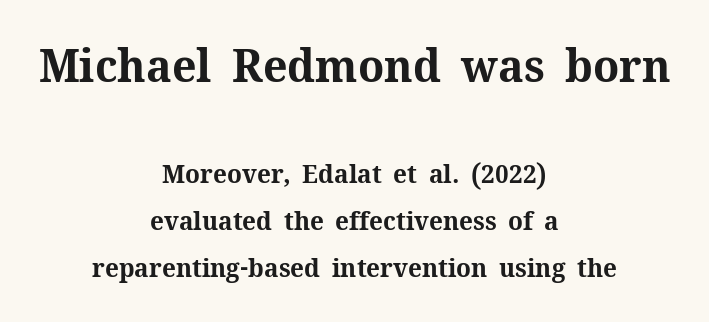
This sample is center-justified, so both line endings float freely. Chunky letters — that's bold for sure. Short note: letters normally spaced. The font family rendered here belongs to the serif group. The font's upright variant was chosen for this text. Unmarked baselines from the first word to the last.
